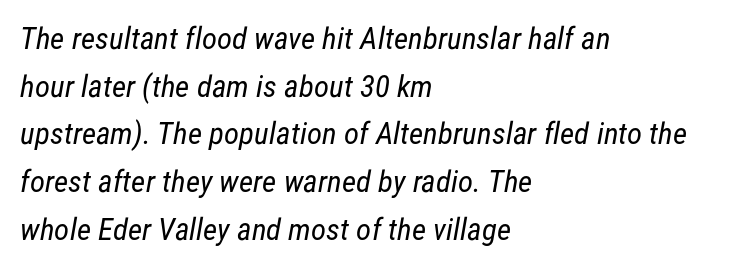
Caption: face not bold, strokes unweighted. Rule under the text: the space is simply empty. Each letter keeps its own natural width here, so spacing adapts to shape. Regular leading.
